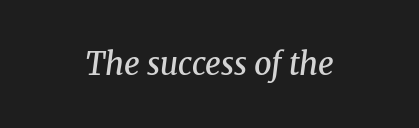
The image shows 31 px semibold serif type, italic (leaning right); set normal letter spacing, not underlined; medium stroke contrast and a medium x-height.
